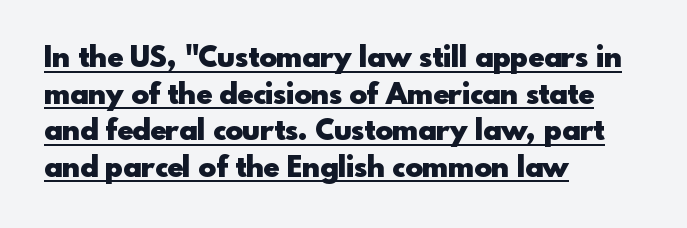
Q: Is the text bold? A: Yes.
Q: Is the text italic (slanted)? A: No, it is upright.
Q: Is the typeface a serif or a sans-serif typeface? A: Sans-serif.
Q: Is the text underlined? A: Yes.
Q: How is the paragraph aligned? A: Left-aligned.
Q: Is the spacing between letters normal or unusually wide? A: Normal.
Q: Is the spacing between lines tight, normal or loose? A: Normal.
Q: Width (condensed, normal, or wide)? A: Normal.
Q: x-height? A: Small.
Q: Monospaced? A: No.
